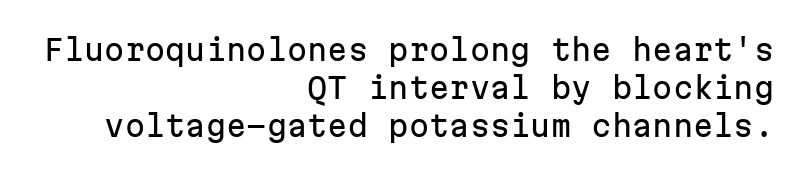
Q: Is the text italic (slanted)? A: No, it is upright.
Q: Is the typeface a serif or a sans-serif typeface? A: Sans-serif.
Q: Is the text underlined? A: No.
Q: How is the paragraph aligned? A: Right-aligned.
Q: Is the spacing between letters normal or unusually wide? A: Normal.
Q: Is the spacing between lines tight, normal or loose? A: Normal.
Q: Width (condensed, normal, or wide)? A: Normal.
Q: Stroke contrast? A: Low.
Q: x-height? A: Medium.
Q: Monospaced? A: Yes.
